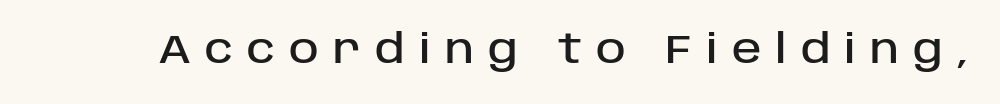
This sample has the flowing, uneven cadence of proportional lettering. Regarding serifs, this sample does without them. This rendering widens character spacing well past its baseline value. Descenders hang freely into open space.
